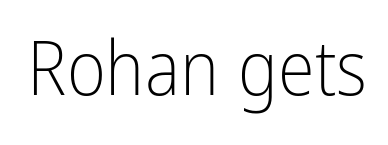
{"serif": "no", "italic": "no", "bold": "no", "weight": "light", "width": "condensed", "stroke_contrast": "low", "x_height": "medium", "monospaced": "no", "underline": "no", "letter_spacing": "normal", "letter_spacing_em": 0.0, "glyph_px": 75}
